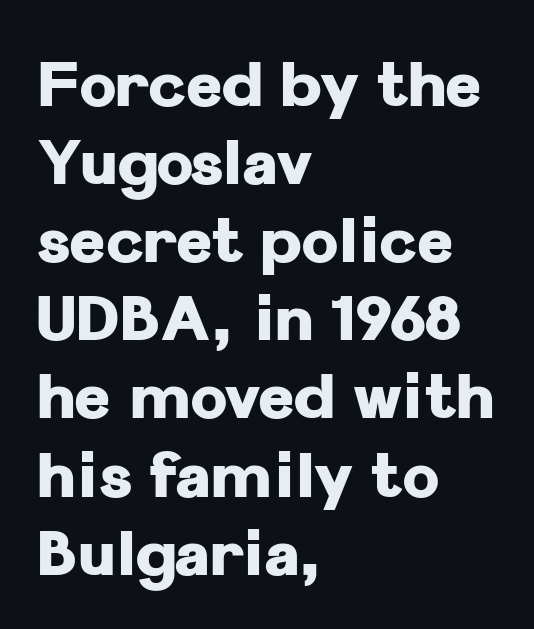
The rendering keeps characters at their native spacing. The rendering uses natural spacing where letterforms have individual widths. These lines sit exactly where default settings would place them. Do the letters lean? They stand straight. Check the space under the baseline: it is left empty. Notice how the passage keeps a crisp vertical edge on the left only.
